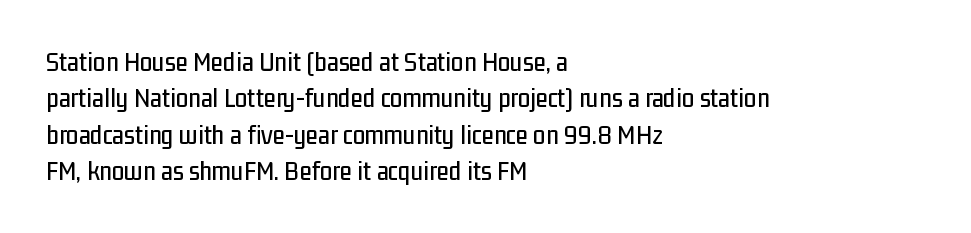
The image shows 28 px condensed sans-serif type, upright; set left-aligned, normal line spacing (1.3x), normal letter spacing, not underlined; low stroke contrast and a medium x-height.
